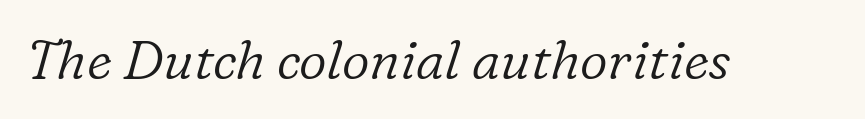
How are the letters spaced? Ordinarily, with no added tracking. Is the type slanted? Yes — the strokes lean at a clear angle. The space directly below the letters is spotless. Classification — serif. This sample has the flowing, uneven cadence of proportional lettering.
